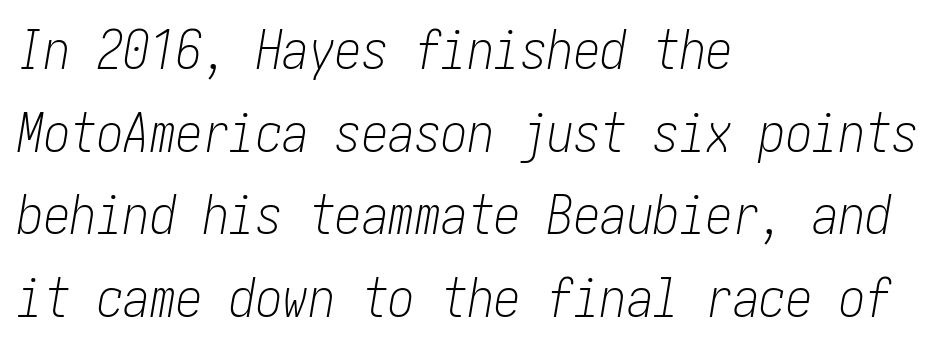
Q: Is the text bold? A: No.
Q: Is the text italic (slanted)? A: Yes, it leans right by about 10 degrees.
Q: Is the text underlined? A: No.
Q: How is the paragraph aligned? A: Left-aligned.
Q: Is the spacing between letters normal or unusually wide? A: Normal.
Q: Is the spacing between lines tight, normal or loose? A: Normal.
Q: Width (condensed, normal, or wide)? A: Condensed.
Q: Stroke contrast? A: Low.
Q: x-height? A: Medium.
